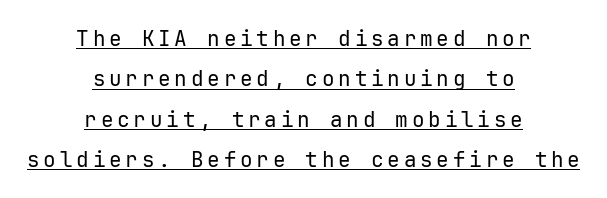
{"italic": "no", "bold": "no", "underline": "yes", "align": "center", "line_spacing": "loose", "line_spacing_ratio": 1.92, "glyph_px": 21}
